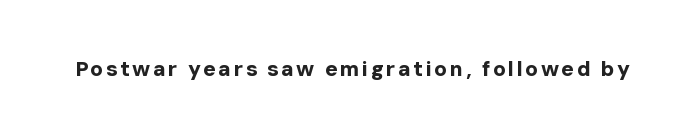
Pretty heavy lettering here — definitely bold. The passage shown is not underscored anywhere. Do the letters lean? They stand straight.
